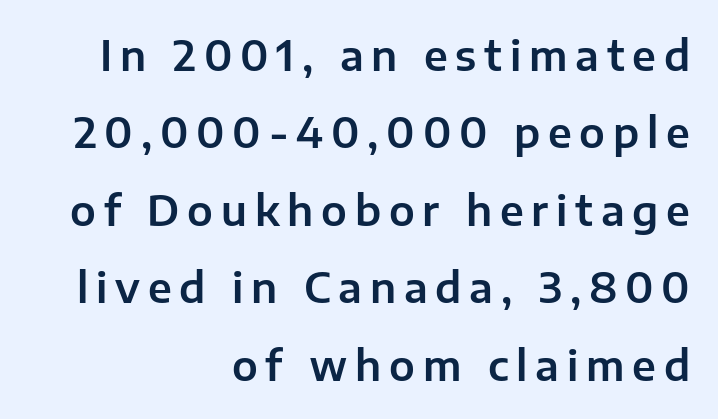
The image shows 41 px sans-serif type, upright; set right-aligned, line spacing 1.89x, not underlined; low stroke contrast and a medium x-height.
